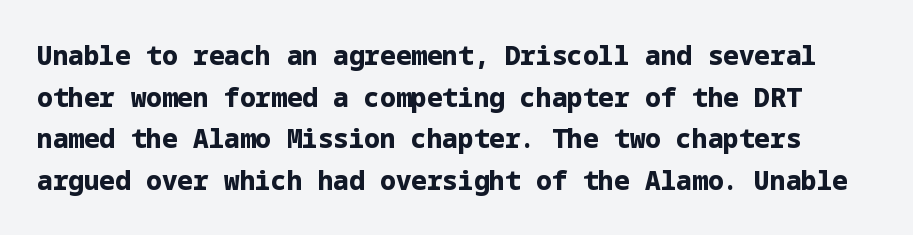
{"italic": "no", "bold": "yes", "underline": "no", "line_spacing": "normal", "line_spacing_ratio": 1.6, "letter_spacing": "normal", "letter_spacing_em": 0.0, "glyph_px": 26}
